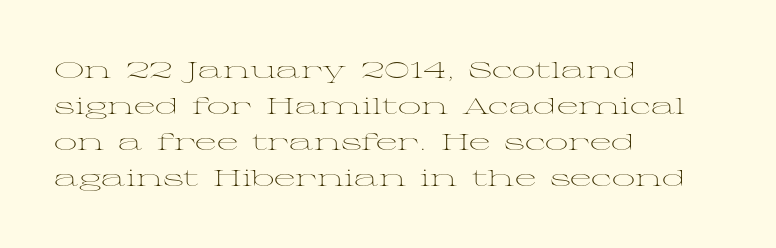
The foot of each line stays bare and open. It's the straight-up-and-down kind of type. The gaps between neighbouring characters are ordinary and unremarkable. A normal amount of white space separates one row of letters from the next. Typeset ragged right — the left edge is the straight one. Is the stroke heavy? The answer is a plain regular-or-lighter.
